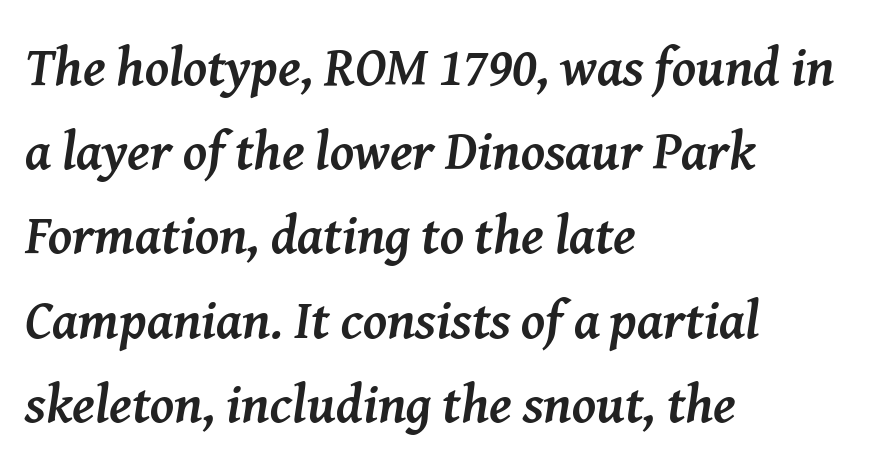
Q: Is the text bold? A: Yes.
Q: Is the text italic (slanted)? A: Yes, it leans right by about 8 degrees.
Q: Is the typeface a serif or a sans-serif typeface? A: Serif.
Q: Is the text underlined? A: No.
Q: How is the paragraph aligned? A: Left-aligned.
Q: Is the spacing between letters normal or unusually wide? A: Normal.
Q: Is the spacing between lines tight, normal or loose? A: Normal.
Q: Width (condensed, normal, or wide)? A: Normal.
Q: Stroke contrast? A: Medium.
Q: x-height? A: Medium.
Q: Monospaced? A: No.
